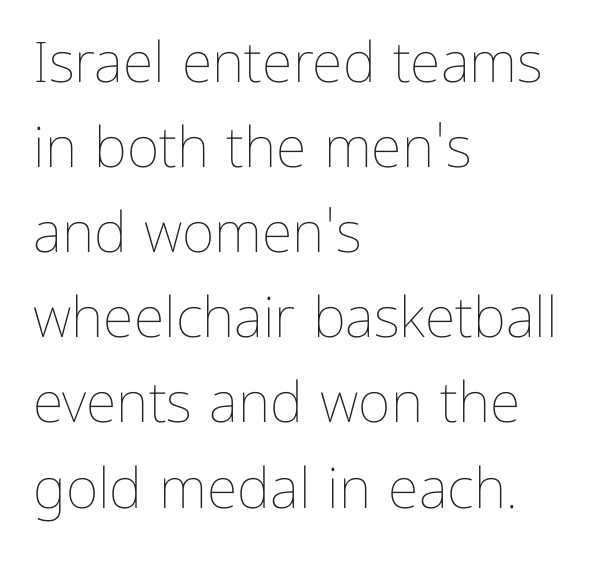
The image shows 56 px thin type, upright; set left-aligned, normal line spacing (1.52x), normal letter spacing, not underlined; low stroke contrast and a medium x-height.
